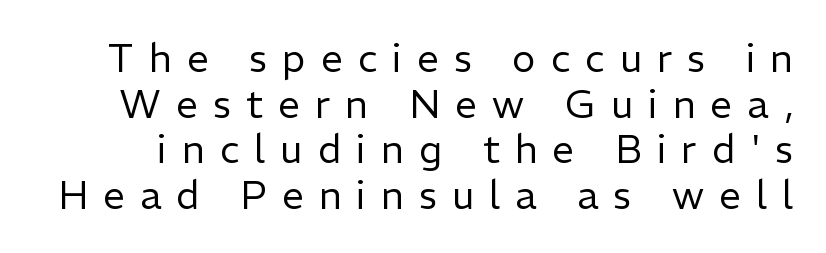
{"serif": "no", "italic": "no", "bold": "no", "weight": "regular", "width": "normal", "stroke_contrast": "low", "x_height": "medium", "monospaced": "no", "underline": "no", "line_spacing_ratio": 1.17, "letter_spacing": "wide", "letter_spacing_em": 0.39, "glyph_px": 39}
